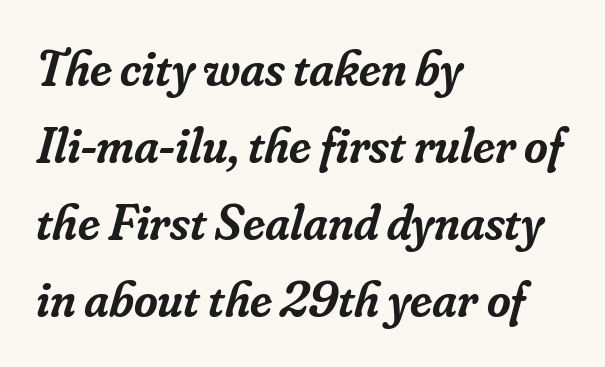
{"serif": "yes", "italic": "yes", "lean": "right", "slant_degrees": 16, "bold": "semi", "weight": "semibold", "width": "normal", "stroke_contrast": "low", "x_height": "small", "monospaced": "no", "underline": "no", "align": "left", "line_spacing": "normal", "line_spacing_ratio": 1.51, "letter_spacing": "normal", "letter_spacing_em": 0.0, "glyph_px": 51}
